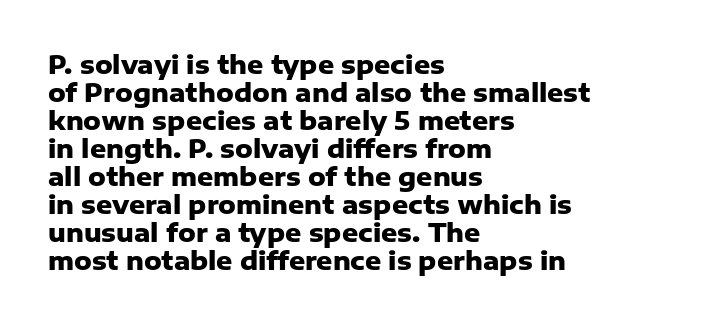
{"italic": "no", "bold": "yes", "underline": "no", "align": "left", "line_spacing": "tight", "line_spacing_ratio": 1.12, "letter_spacing": "normal", "letter_spacing_em": 0.0, "glyph_px": 25}
